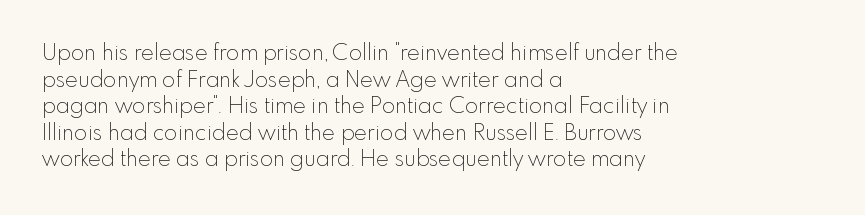
Q: Is the text bold? A: No.
Q: Is the text italic (slanted)? A: No, it is upright.
Q: Is the text underlined? A: No.
Q: How is the paragraph aligned? A: Left-aligned.
Q: Is the spacing between letters normal or unusually wide? A: Normal.
